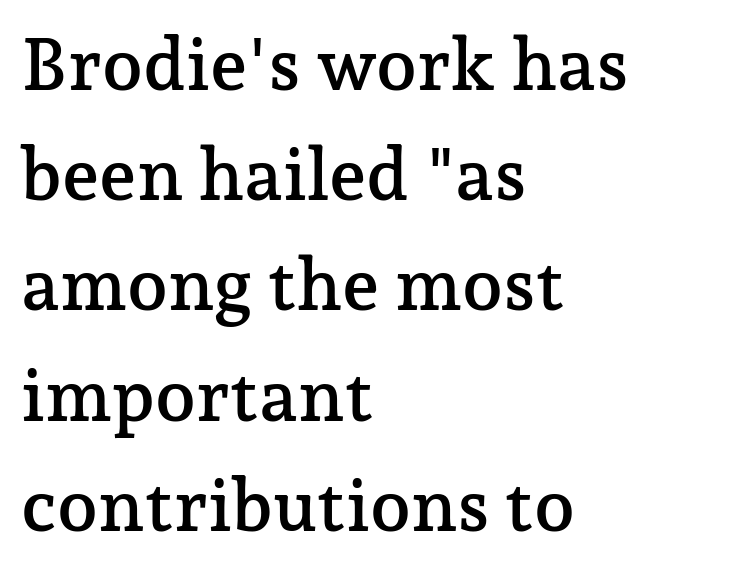
A student would call this left alignment; a typographer would say flush left, rag right. The axis of the letterforms is exactly vertical. Here the designer chose a conventional face with non-uniform glyph widths. How would I describe the line gaps? Plain and ordinary. Check under the words: just untouched page. You could call the tracking neutral — neither tight nor loose.
